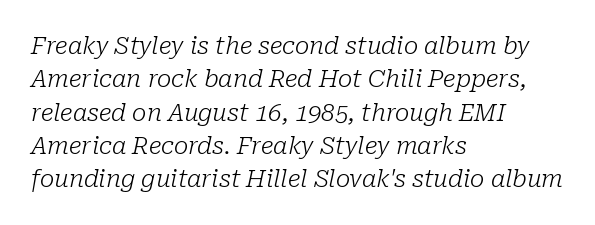
Q: Is the text bold? A: No.
Q: Is the text italic (slanted)? A: Yes, it leans right by about 10 degrees.
Q: Is the text underlined? A: No.
Q: How is the paragraph aligned? A: Left-aligned.
Q: Is the spacing between letters normal or unusually wide? A: Normal.
Q: Is the spacing between lines tight, normal or loose? A: Normal.
